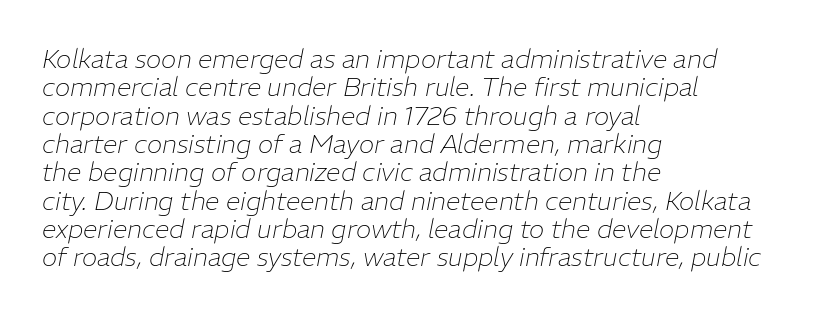
Q: Is the text bold? A: No.
Q: Is the text italic (slanted)? A: Yes, it leans right by about 11 degrees.
Q: Is the text underlined? A: No.
Q: How is the paragraph aligned? A: Left-aligned.
Q: Is the spacing between letters normal or unusually wide? A: Normal.
Q: Is the spacing between lines tight, normal or loose? A: Tight.
